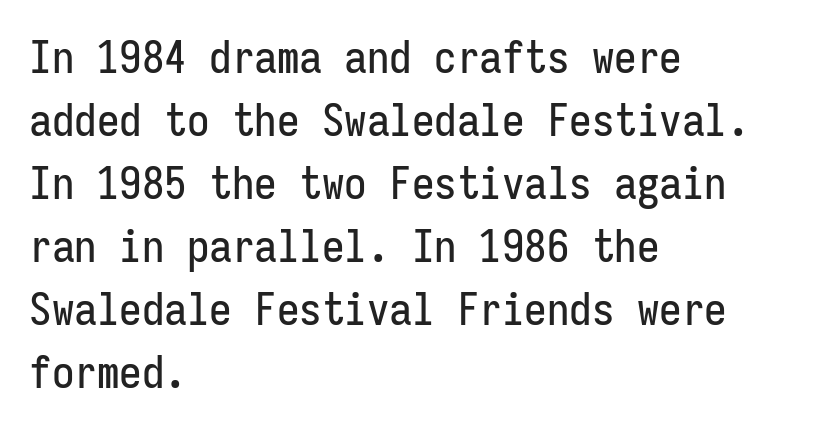
{"serif": "no", "italic": "no", "width": "condensed", "stroke_contrast": "low", "x_height": "medium", "monospaced": "yes", "underline": "no", "align": "left", "line_spacing": "normal", "line_spacing_ratio": 1.4, "letter_spacing": "normal", "letter_spacing_em": 0.0, "glyph_px": 45}
